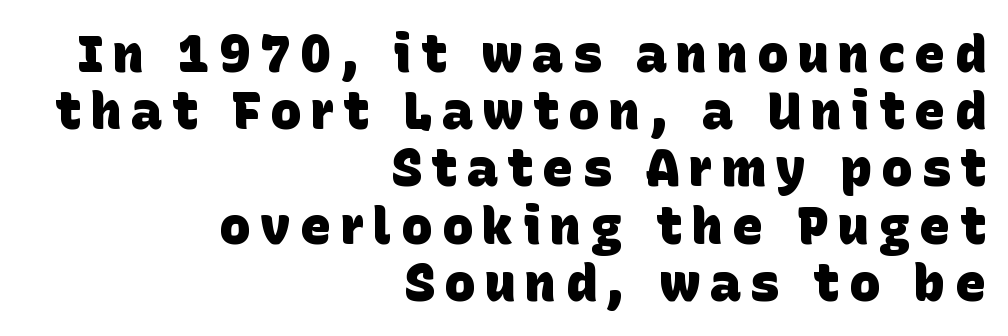
Nope, no serifs anywhere on these letters. The sample has been set heavy, in full bold. Unmarked baselines from the first word to the last. These lines are rendered in a variable-pitch font. Honestly, the rows look squashed on top of each other. The text block is weighted toward the right margin, trailing off unevenly leftward.
